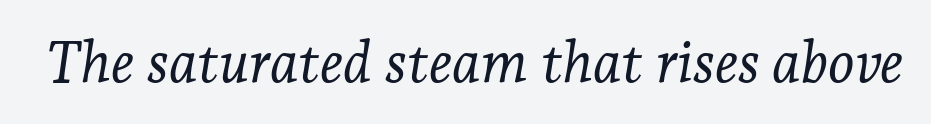
Q: Is the text bold? A: No.
Q: Is the text italic (slanted)? A: Yes, it leans right by about 7 degrees.
Q: Is the typeface a serif or a sans-serif typeface? A: Serif.
Q: Is the text underlined? A: No.
Q: Is the spacing between letters normal or unusually wide? A: Normal.
Q: Width (condensed, normal, or wide)? A: Normal.
Q: Stroke contrast? A: Low.
Q: x-height? A: Medium.
Q: Monospaced? A: No.
